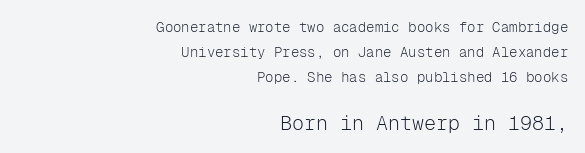
Q: Is the text bold? A: No.
Q: Is the text italic (slanted)? A: No, it is upright.
Q: Is the text underlined? A: No.
Q: How is the paragraph aligned? A: Right-aligned.
Q: Is the spacing between letters normal or unusually wide? A: Normal.
Q: Which block of text is set in a larger size, the first (top) or the second (bottom)? A: The second (bottom) one.
